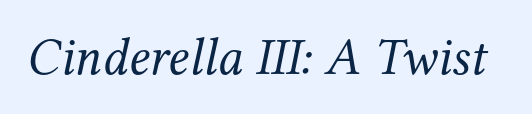
The image shows 53 px regular-weight serif type, italic (leaning right); set normal letter spacing, not underlined; medium stroke contrast and a medium x-height.
